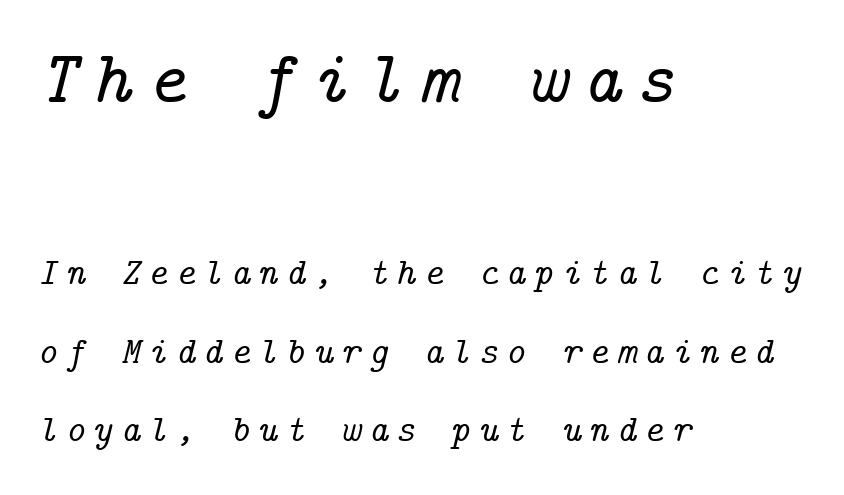
{"serif": "yes", "italic": "yes", "lean": "right", "slant_degrees": 14, "width": "normal", "stroke_contrast": "low", "x_height": "medium", "underline": "no", "align": "left", "line_spacing": "loose", "line_spacing_ratio": 2.06, "letter_spacing": "wide", "letter_spacing_em": 0.2, "larger_block": "first", "size_ratio": 1.97, "glyph_px": 75}
